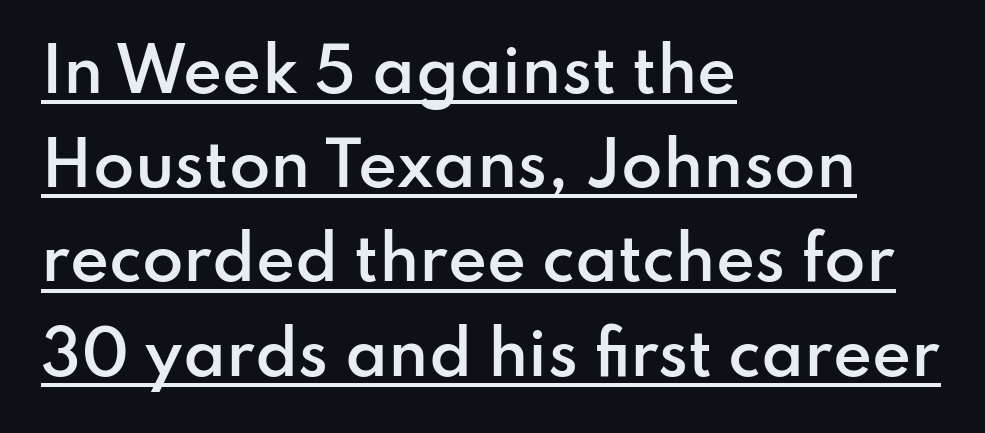
This is the regular roman posture of the typeface. Do the characters align in a grid? No, the font is proportional. Compared with an ordinary text face, these strokes are moderately heavier — a semibold. The passage shown has conventional tracking throughout.
